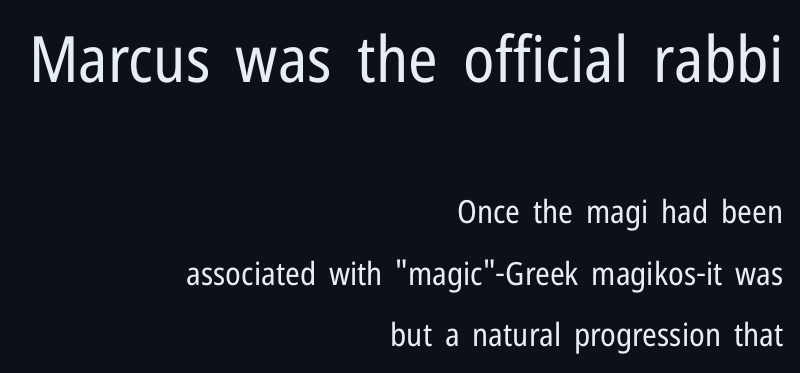
The image shows 64 px regular-weight, condensed sans-serif type, upright; set right-aligned, loose line spacing (1.91x), normal letter spacing, not underlined; the first (top) block is 2.0x larger; low stroke contrast and a medium x-height.
